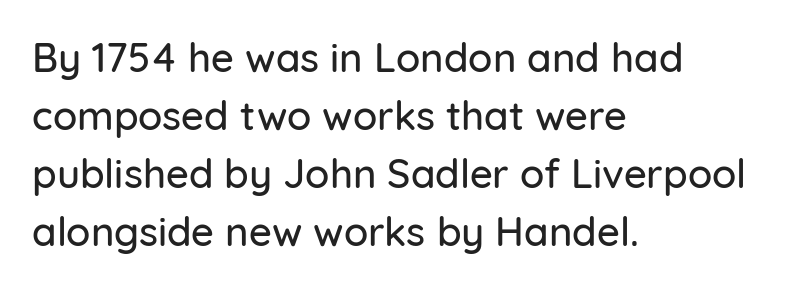
Each word holds together tightly as a unit, with standard inter-letter gaps. The face used here is a sans, in the tradition of grotesques and geometrics. Think of a printed novel: that variable character pitch is what you see here. The space directly below the letters is spotless. Every stem runs plumb, perpendicular to the baseline. Summary of vertical rhythm: regular, with standard interline spacing.
